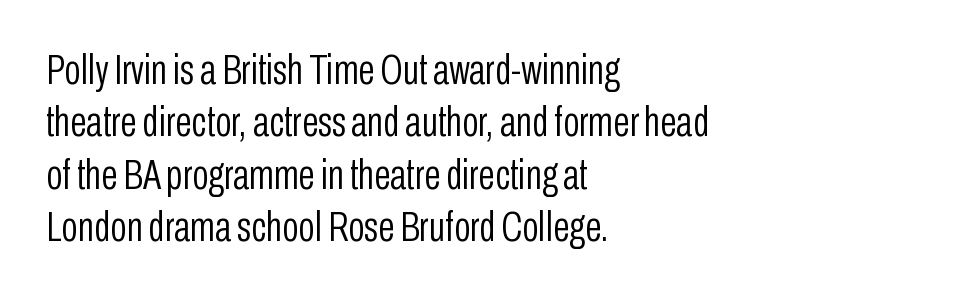
The image shows 43 px light, condensed sans-serif type, upright; set left-aligned, line spacing 1.22x, normal letter spacing, not underlined; low stroke contrast and a medium x-height.
